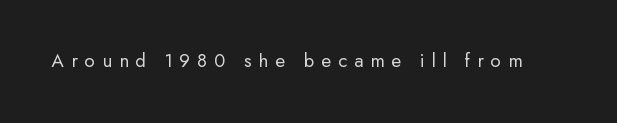
Q: Is the text bold? A: No.
Q: Is the text italic (slanted)? A: No, it is upright.
Q: Is the text underlined? A: No.
Q: Is the spacing between letters normal or unusually wide? A: Unusually wide.
